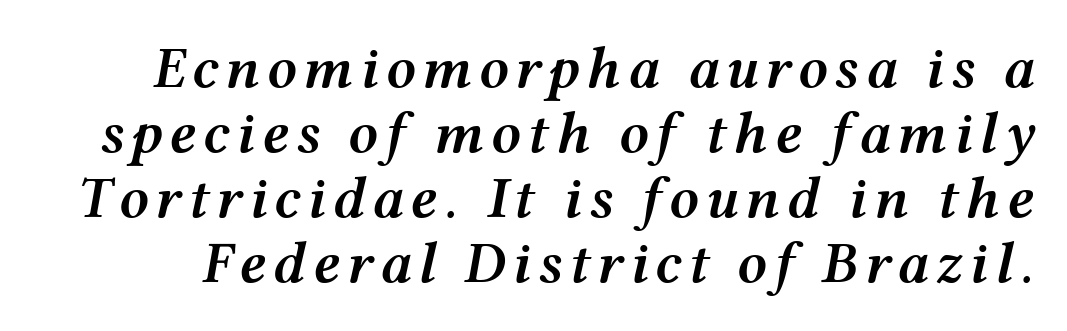
{"italic": "yes", "lean": "right", "slant_degrees": 12, "bold": "semi", "weight": "semibold", "width": "wide", "stroke_contrast": "medium", "x_height": "medium", "monospaced": "no", "underline": "no", "line_spacing": "tight", "line_spacing_ratio": 1.1, "glyph_px": 59}
